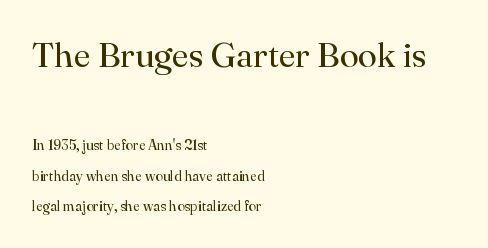
Q: Is the text bold? A: No.
Q: Is the text italic (slanted)? A: No, it is upright.
Q: Is the typeface a serif or a sans-serif typeface? A: Serif.
Q: Is the text underlined? A: No.
Q: How is the paragraph aligned? A: Left-aligned.
Q: Is the spacing between letters normal or unusually wide? A: Normal.
Q: Is the spacing between lines tight, normal or loose? A: Loose.
Q: Which block of text is set in a larger size, the first (top) or the second (bottom)? A: The first (top) one.
Q: Width (condensed, normal, or wide)? A: Normal.
Q: Stroke contrast? A: High.
Q: x-height? A: Small.
Q: Monospaced? A: No.
